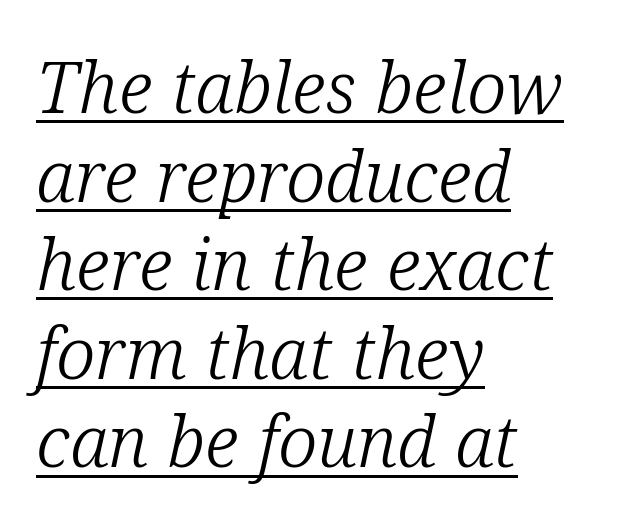
Q: Is the text bold? A: No.
Q: Is the text italic (slanted)? A: Yes, it leans right by about 12 degrees.
Q: Is the typeface a serif or a sans-serif typeface? A: Serif.
Q: Is the text underlined? A: Yes.
Q: How is the paragraph aligned? A: Left-aligned.
Q: Is the spacing between letters normal or unusually wide? A: Normal.
Q: Width (condensed, normal, or wide)? A: Normal.
Q: Stroke contrast? A: Low.
Q: x-height? A: Medium.
Q: Monospaced? A: No.
